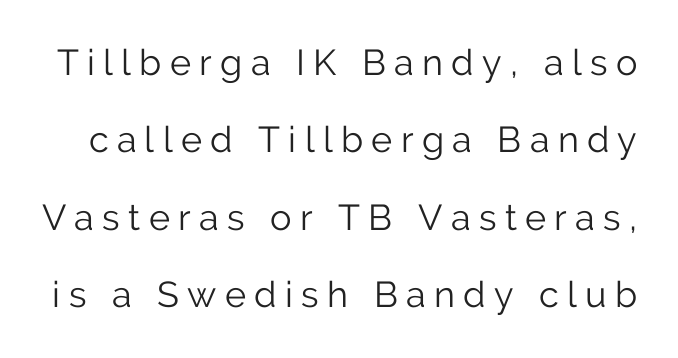
The image shows 36 px light sans-serif type, upright; set loose line spacing (2.15x), unusually wide letter spacing (+0.23 em), not underlined; low stroke contrast and a medium x-height.
